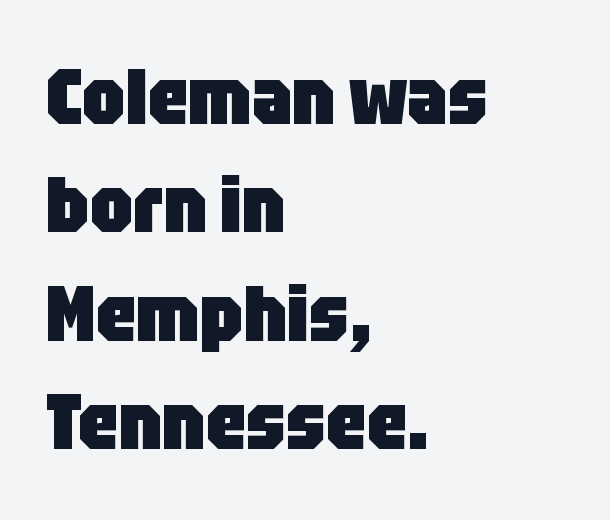
Classification — sans serif. The tracking reads as untouched default to a designer's eye. Leftover space on each line is placed entirely after the last word. The rendering uses a moderate line-height, typical for paragraphs. The typography opts for an upright posture over an oblique one. Underlining? Definitely not there.
